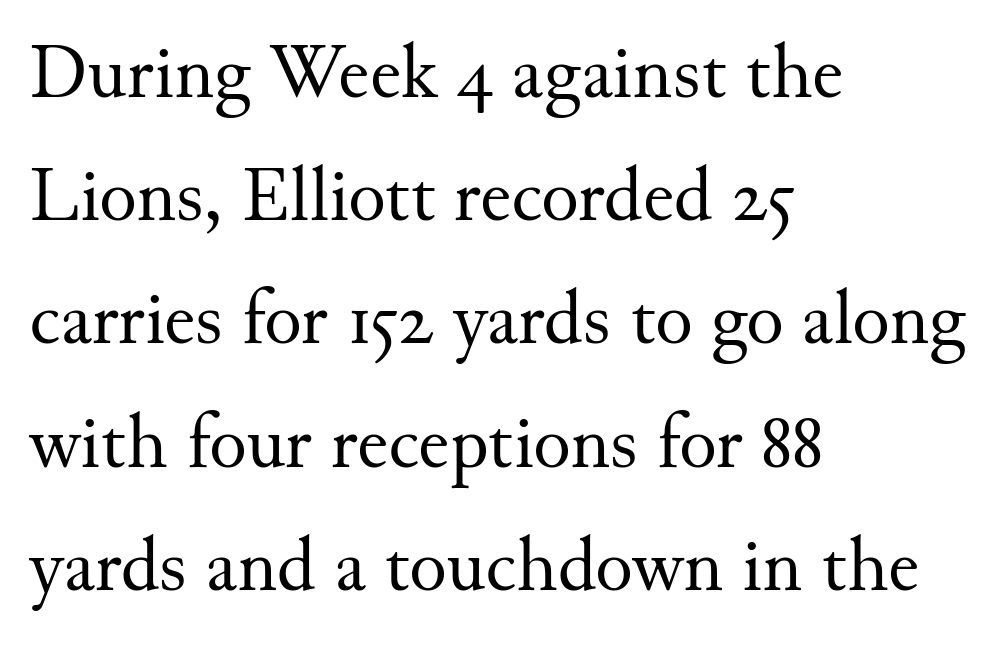
Q: Is the text bold? A: No.
Q: Is the text italic (slanted)? A: No, it is upright.
Q: Is the typeface a serif or a sans-serif typeface? A: Serif.
Q: Is the text underlined? A: No.
Q: How is the paragraph aligned? A: Left-aligned.
Q: Is the spacing between letters normal or unusually wide? A: Normal.
Q: Is the spacing between lines tight, normal or loose? A: Normal.
Q: Width (condensed, normal, or wide)? A: Normal.
Q: Stroke contrast? A: Medium.
Q: x-height? A: Small.
Q: Monospaced? A: No.
